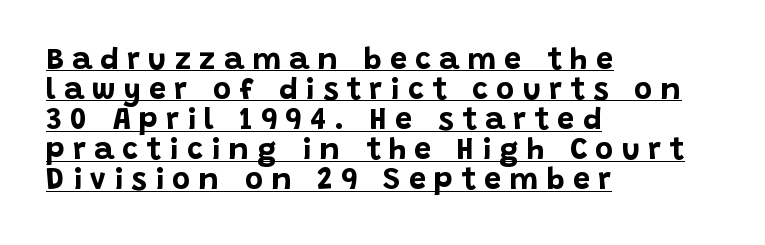
Proportional: the letters do not fall into vertical columns. The strokes are fattened all the way to bold. No italicization has been applied; the sample stays upright. Students, observe the line beneath the letters — that is underlining. This sample uses expanded letter spacing, leaving extra air between glyphs.
